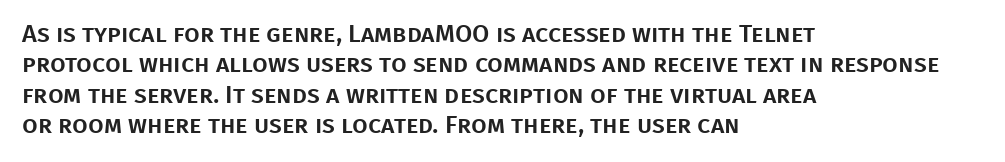
{"italic": "no", "underline": "no", "align": "left", "line_spacing_ratio": 1.22, "letter_spacing": "normal", "letter_spacing_em": 0.0, "glyph_px": 25}
